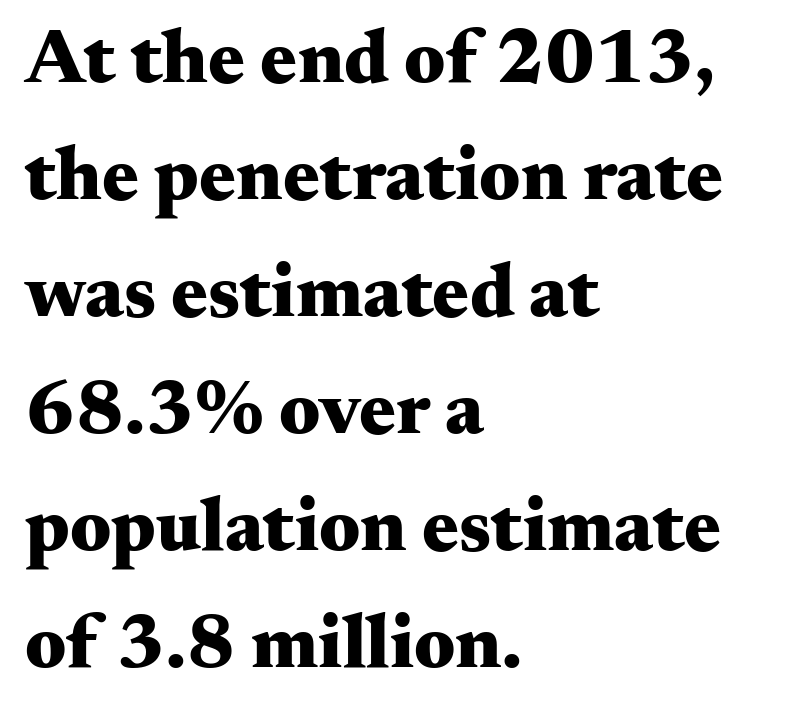
The image shows 77 px heavy, wide serif type, upright; set left-aligned, normal line spacing (1.52x), normal letter spacing, not underlined; medium stroke contrast and a small x-height.
